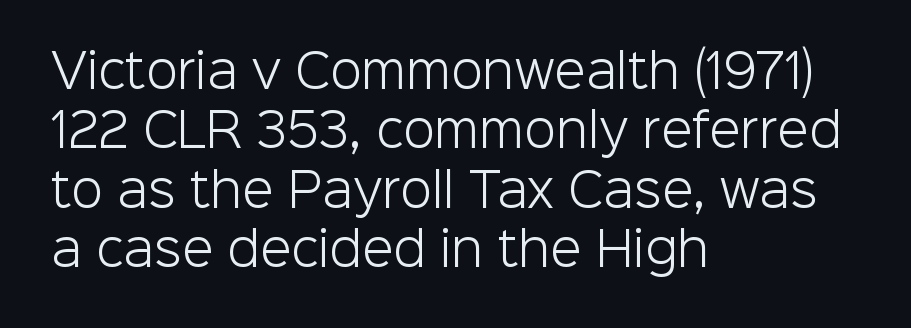
The letters stand upright; this is a roman face. The letters advance in unequal steps, a hallmark of proportional type. Nothing unusual about the tracking: characters are spaced as the font intends. The typesetter chose a ragged-right arrangement here.
